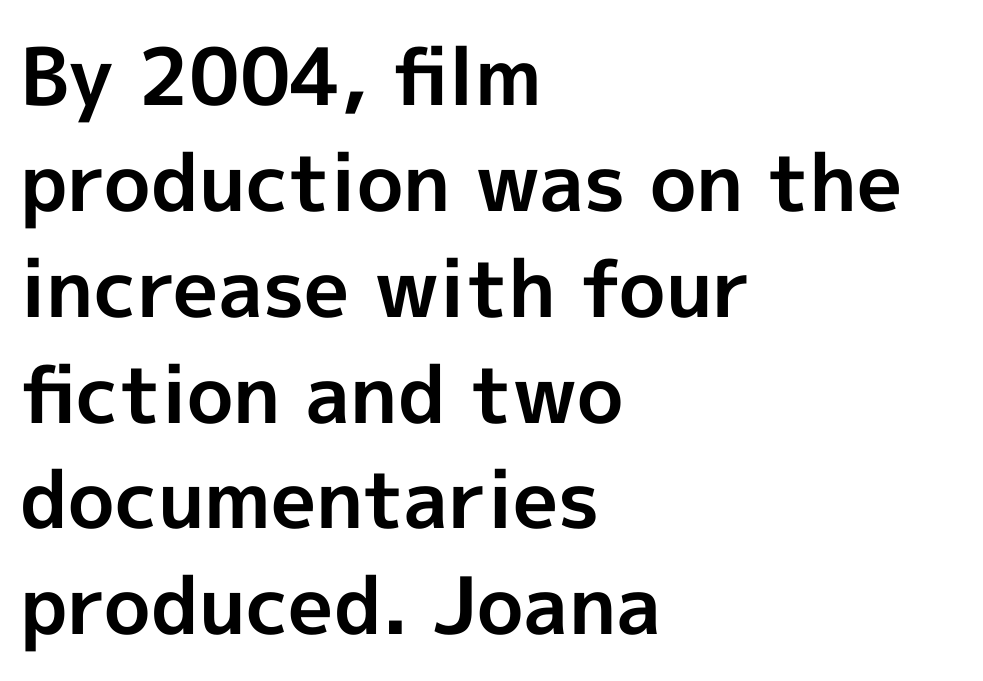
Q: Is the text bold? A: Yes.
Q: Is the text italic (slanted)? A: No, it is upright.
Q: Is the typeface a serif or a sans-serif typeface? A: Sans-serif.
Q: Is the text underlined? A: No.
Q: How is the paragraph aligned? A: Left-aligned.
Q: Is the spacing between letters normal or unusually wide? A: Normal.
Q: Is the spacing between lines tight, normal or loose? A: Normal.
Q: Width (condensed, normal, or wide)? A: Normal.
Q: x-height? A: Medium.
Q: Monospaced? A: No.
